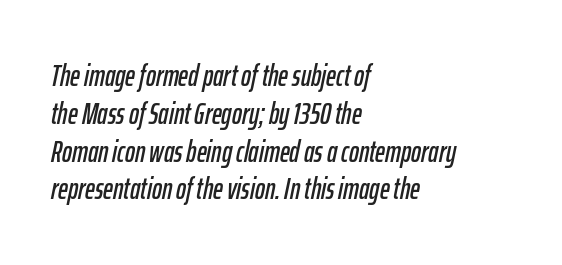
Q: Is the text italic (slanted)? A: Yes, it leans right by about 12 degrees.
Q: Is the text underlined? A: No.
Q: How is the paragraph aligned? A: Left-aligned.
Q: Is the spacing between letters normal or unusually wide? A: Normal.
Q: Is the spacing between lines tight, normal or loose? A: Normal.
Q: Width (condensed, normal, or wide)? A: Condensed.
Q: Stroke contrast? A: Low.
Q: x-height? A: Medium.
Q: Monospaced? A: No.
